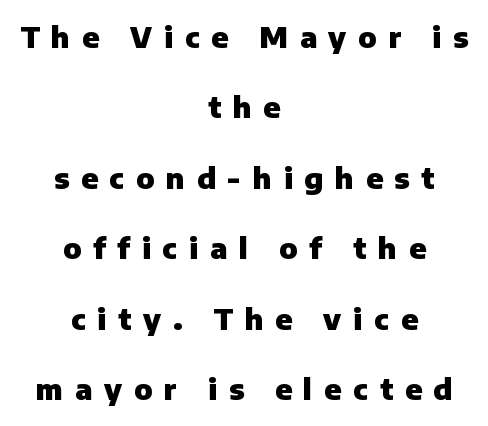
The image shows 29 px heavy sans-serif type, upright; set centered, loose line spacing (2.43x), unusually wide letter spacing (+0.41 em), not underlined; low stroke contrast and a medium x-height.
